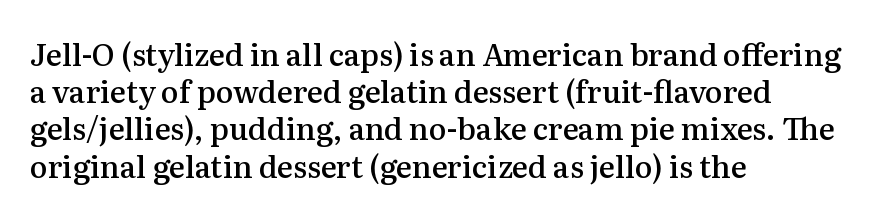
{"serif": "yes", "italic": "no", "bold": "semi", "weight": "semibold", "width": "normal", "stroke_contrast": "medium", "x_height": "medium", "monospaced": "no", "underline": "no", "align": "left", "line_spacing_ratio": 1.24, "letter_spacing": "normal", "letter_spacing_em": 0.0, "glyph_px": 30}
